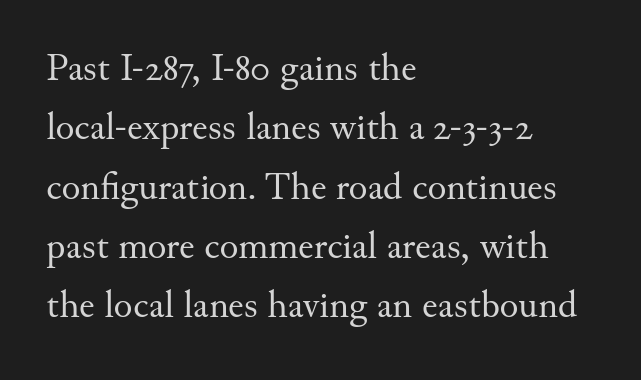
Does extra space separate the letters? No, they use regular spacing. Horizontal alignment here is leftward, the default for most running prose. The font's upright variant was chosen for this text. The letters carry serifs — small finishing strokes at the ends of their stems. Notice how descenders clear the ascenders below comfortably — that's standard leading. The gap between lines stays unmarked.
